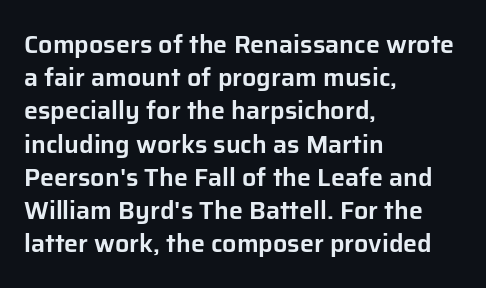
Q: Is the text italic (slanted)? A: No, it is upright.
Q: Is the text underlined? A: No.
Q: How is the paragraph aligned? A: Left-aligned.
Q: Is the spacing between letters normal or unusually wide? A: Normal.
Q: Is the spacing between lines tight, normal or loose? A: Normal.
